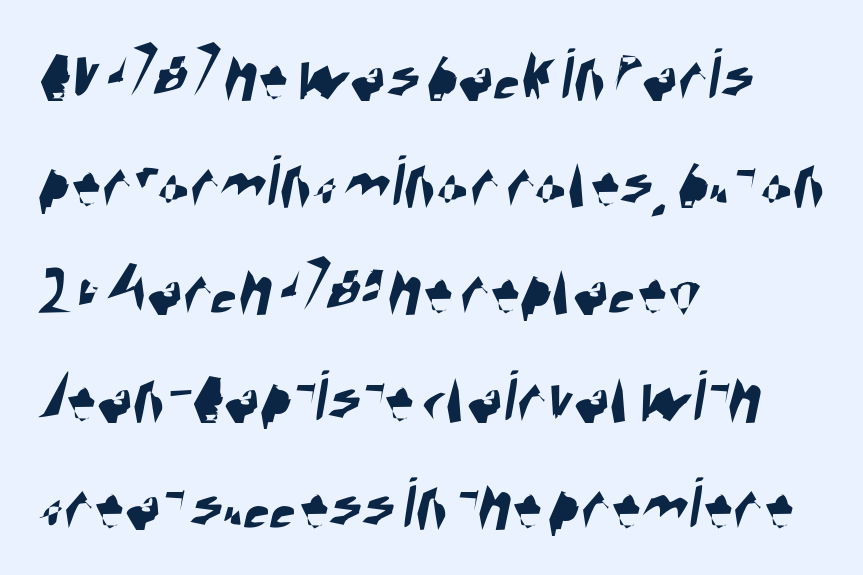
Q: Is the typeface a serif or a sans-serif typeface? A: Sans-serif.
Q: Is the text underlined? A: No.
Q: How is the paragraph aligned? A: Left-aligned.
Q: Is the spacing between letters normal or unusually wide? A: Normal.
Q: Is the spacing between lines tight, normal or loose? A: Normal.
Q: Width (condensed, normal, or wide)? A: Condensed.
Q: Stroke contrast? A: High.
Q: x-height? A: Large.
Q: Monospaced? A: No.
